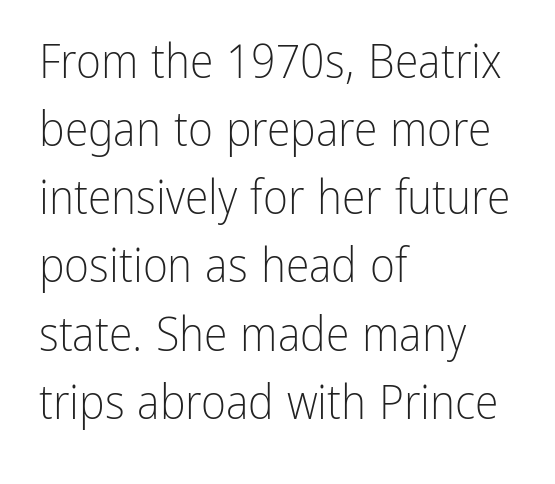
The image shows 48 px light, condensed sans-serif type, upright; set left-aligned, normal line spacing (1.42x), normal letter spacing, not underlined; low stroke contrast and a medium x-height.
